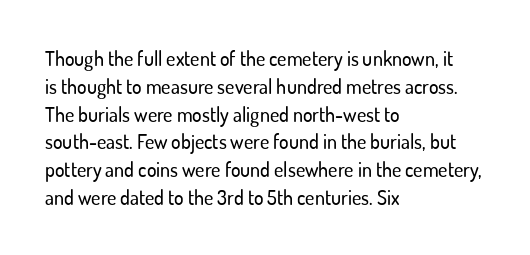
Ordinary non-slanted type is in use. If you drew a ruler down the left edge, every line would touch it. Underlining? Definitely not there. Rows of type keep a routine distance in the vertical direction. Observe the ordinary spacing: letters are neighbours, not strangers.
